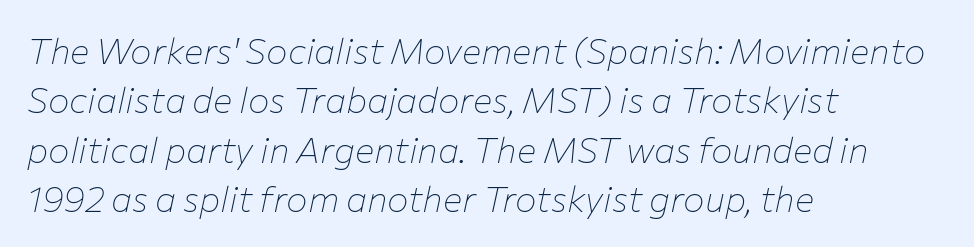
Q: Is the text bold? A: No.
Q: Is the text italic (slanted)? A: Yes, it leans right by about 12 degrees.
Q: Is the text underlined? A: No.
Q: How is the paragraph aligned? A: Left-aligned.
Q: Is the spacing between letters normal or unusually wide? A: Normal.
Q: Is the spacing between lines tight, normal or loose? A: Normal.
Q: Width (condensed, normal, or wide)? A: Normal.
Q: Stroke contrast? A: Low.
Q: x-height? A: Medium.
Q: Monospaced? A: No.
